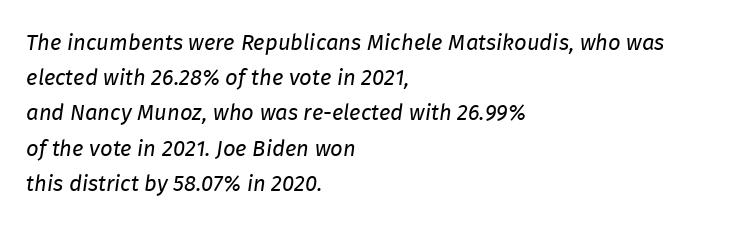
Q: Is the text bold? A: No.
Q: Is the text italic (slanted)? A: Yes, it leans right by about 8 degrees.
Q: Is the text underlined? A: No.
Q: How is the paragraph aligned? A: Left-aligned.
Q: Is the spacing between letters normal or unusually wide? A: Normal.
Q: Is the spacing between lines tight, normal or loose? A: Normal.
